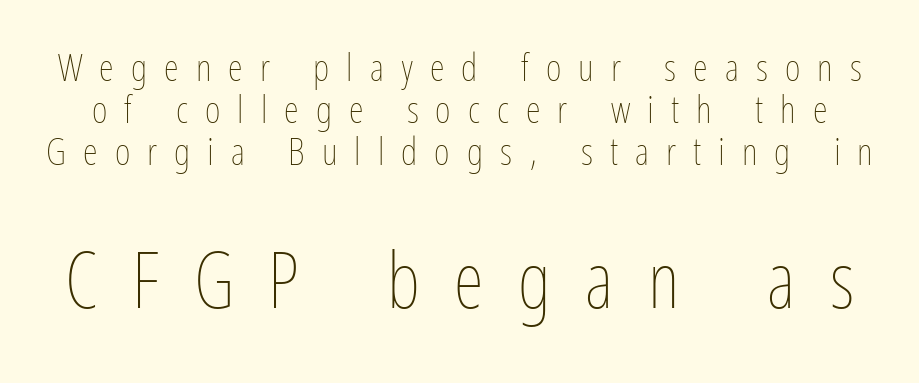
{"italic": "no", "bold": "no", "weight": "thin", "width": "condensed", "stroke_contrast": "low", "x_height": "medium", "monospaced": "no", "underline": "no", "line_spacing": "tight", "line_spacing_ratio": 1.11, "letter_spacing": "wide", "letter_spacing_em": 0.45, "larger_block": "second", "size_ratio": 2.03, "glyph_px": 77}
